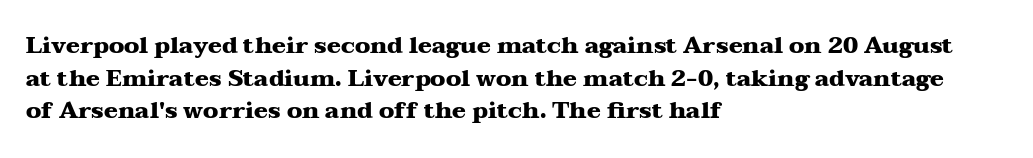
Here the glyphs are tracked normally, forming tight word shapes. One-word summary of the alignment: left. In terms of posture, this sample is upright. Notice how thick the strokes are: this is what a full bold looks like. The lines sit at an ordinary, default distance from one another.
